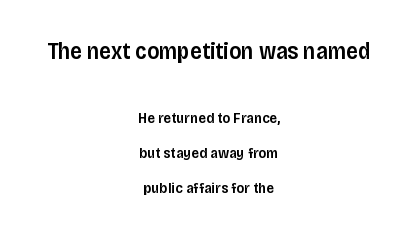
The image shows 23 px text type, upright; set centered, loose line spacing (2.33x), normal letter spacing, not underlined; the first (top) block is 1.53x larger.
